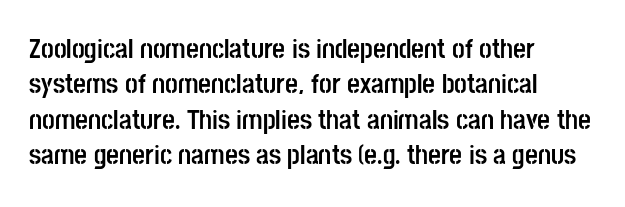
The font family rendered here belongs to the sans-serif group. Does the leading feel generous? No, just average. Emphasis by weight is at full strength: bold. This sample has the flowing, uneven cadence of proportional lettering. Where is the straight margin? On the left. Caption: standard tracking, unaltered.
